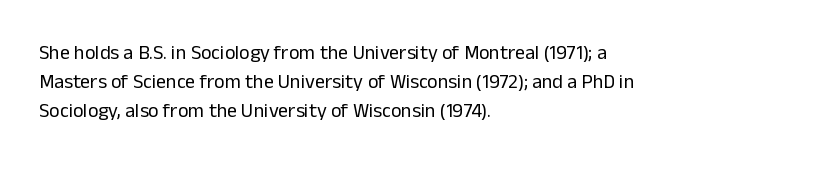
Q: Is the text bold? A: No.
Q: Is the text italic (slanted)? A: No, it is upright.
Q: Is the text underlined? A: No.
Q: How is the paragraph aligned? A: Left-aligned.
Q: Is the spacing between letters normal or unusually wide? A: Normal.
Q: Is the spacing between lines tight, normal or loose? A: Normal.
